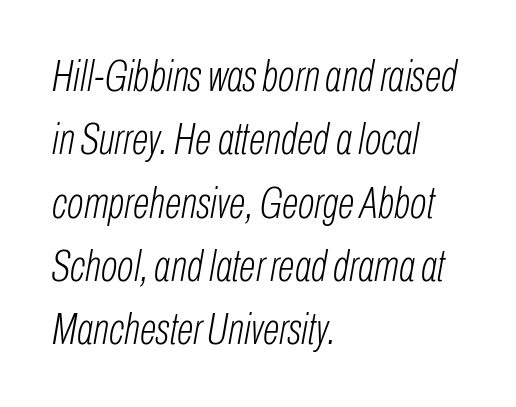
Q: Is the text bold? A: No.
Q: Is the text italic (slanted)? A: Yes, it leans right by about 10 degrees.
Q: Is the text underlined? A: No.
Q: How is the paragraph aligned? A: Left-aligned.
Q: Is the spacing between letters normal or unusually wide? A: Normal.
Q: Is the spacing between lines tight, normal or loose? A: Normal.
Q: Width (condensed, normal, or wide)? A: Condensed.
Q: Stroke contrast? A: Low.
Q: x-height? A: Medium.
Q: Monospaced? A: No.
